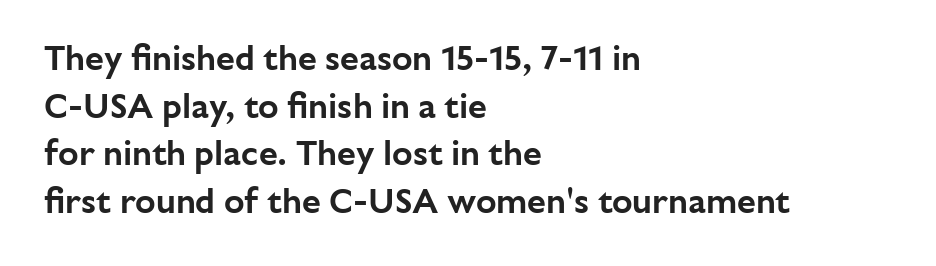
How would I describe the line gaps? Plain and ordinary. Think of a printed novel: that variable character pitch is what you see here. Does the type have serifs? No, each stem ends abruptly. Nobody drew a line under any word here.
